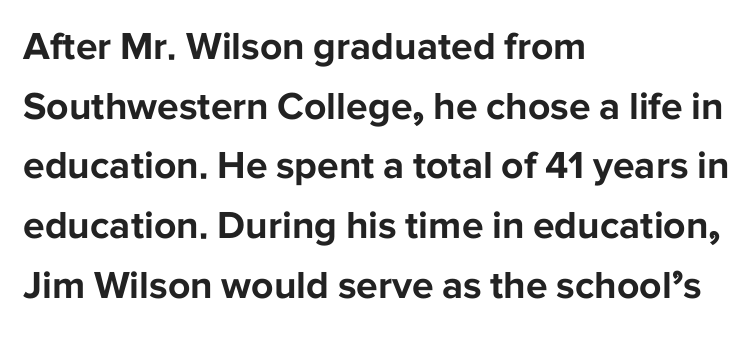
{"serif": "no", "italic": "no", "bold": "yes", "weight": "bold", "width": "normal", "stroke_contrast": "low", "x_height": "medium", "monospaced": "no", "underline": "no", "align": "left", "line_spacing": "normal", "line_spacing_ratio": 1.53, "letter_spacing": "normal", "letter_spacing_em": 0.0, "glyph_px": 39}
